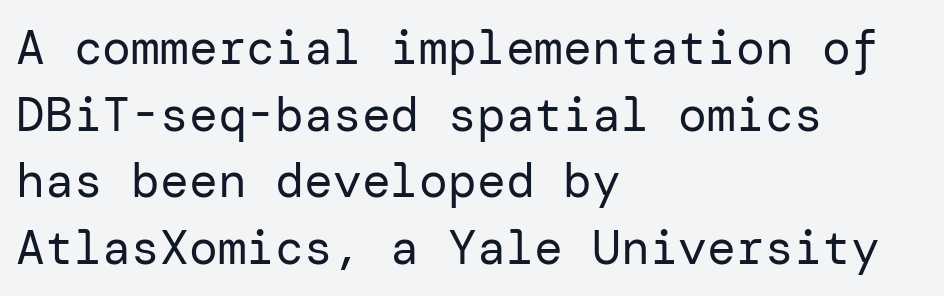
{"serif": "no", "italic": "no", "bold": "no", "weight": "regular", "width": "normal", "stroke_contrast": "low", "x_height": "medium", "underline": "no", "align": "left", "line_spacing": "normal", "line_spacing_ratio": 1.39, "letter_spacing": "normal", "letter_spacing_em": 0.0, "glyph_px": 48}
